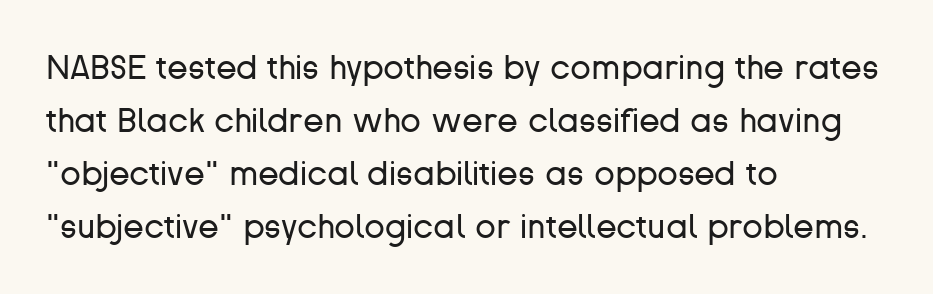
Q: Is the text bold? A: No.
Q: Is the text italic (slanted)? A: No, it is upright.
Q: Is the typeface a serif or a sans-serif typeface? A: Sans-serif.
Q: Is the text underlined? A: No.
Q: How is the paragraph aligned? A: Left-aligned.
Q: Is the spacing between letters normal or unusually wide? A: Normal.
Q: Is the spacing between lines tight, normal or loose? A: Normal.
Q: Width (condensed, normal, or wide)? A: Normal.
Q: Stroke contrast? A: Low.
Q: x-height? A: Medium.
Q: Monospaced? A: No.
